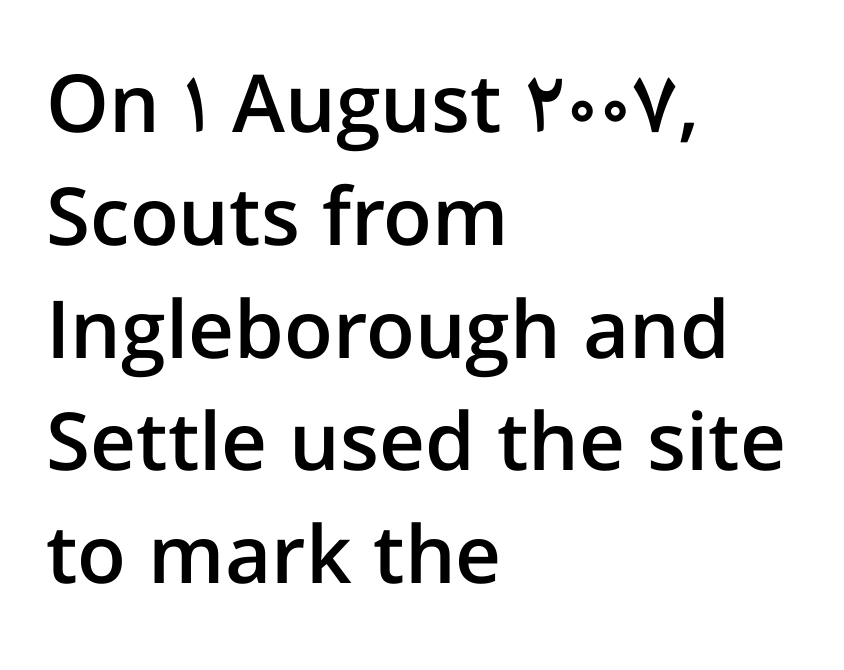
The image shows 80 px semibold sans-serif type, upright; set left-aligned, normal line spacing (1.41x), normal letter spacing, not underlined; low stroke contrast and a medium x-height.
